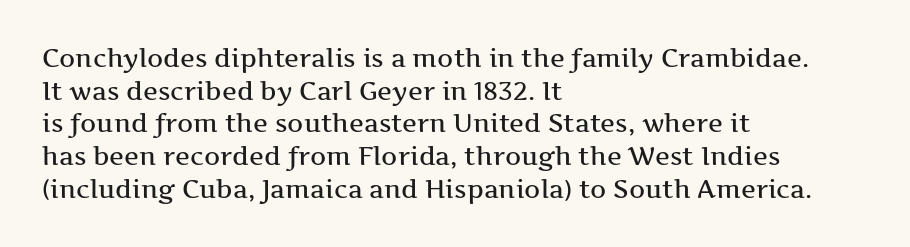
The tracking reads as untouched default to a designer's eye. Has an underline been added? It has not. Where is the straight margin? On the left. A typesetter would call this leading conventional body-copy spacing.
